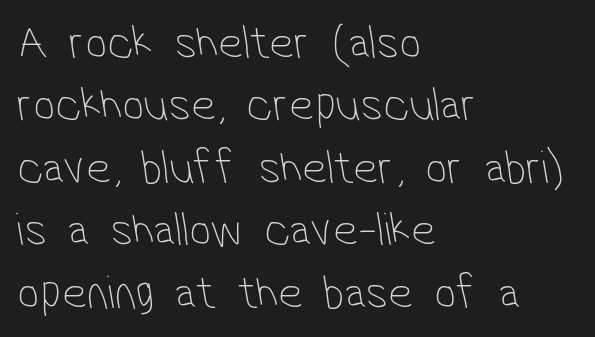
Q: Is the text bold? A: No.
Q: Is the typeface a serif or a sans-serif typeface? A: Sans-serif.
Q: Is the text underlined? A: No.
Q: How is the paragraph aligned? A: Left-aligned.
Q: Is the spacing between letters normal or unusually wide? A: Normal.
Q: Is the spacing between lines tight, normal or loose? A: Normal.
Q: Width (condensed, normal, or wide)? A: Condensed.
Q: Stroke contrast? A: Low.
Q: x-height? A: Medium.
Q: Monospaced? A: No.
